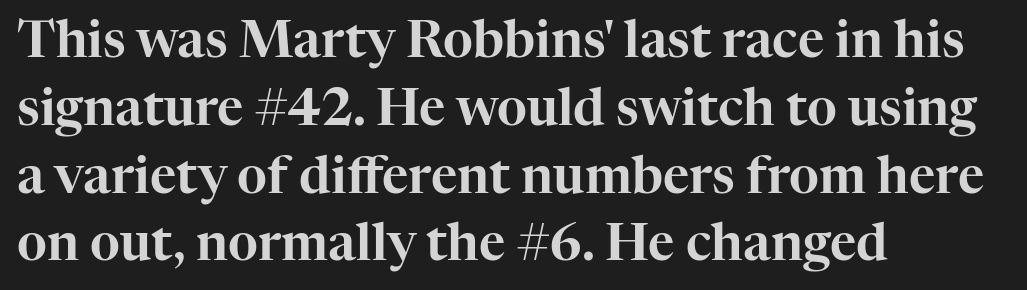
The image shows 51 px serif type, upright; set left-aligned, normal line spacing (1.33x), normal letter spacing, not underlined; high stroke contrast and a medium x-height.
